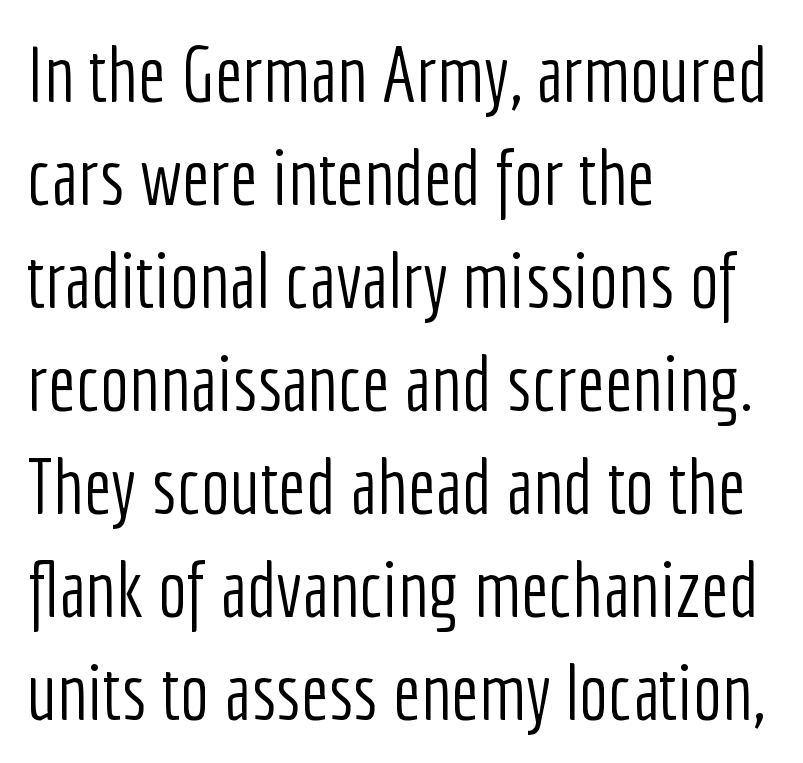
{"serif": "no", "italic": "no", "bold": "no", "weight": "light", "width": "condensed", "stroke_contrast": "low", "x_height": "medium", "monospaced": "no", "underline": "no", "align": "left", "line_spacing": "normal", "line_spacing_ratio": 1.32, "letter_spacing": "normal", "letter_spacing_em": 0.0, "glyph_px": 78}
